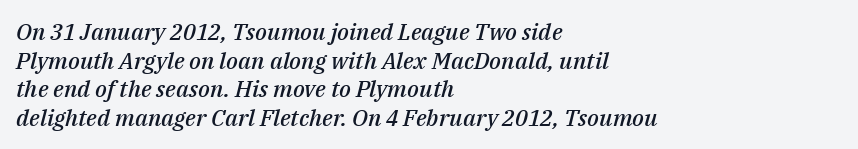
Where is the straight margin? On the left. Typesetter's note: demi weight, one step under bold. A bare baseline throughout the passage. These lines keep a tight, regular rhythm from letter to letter. The typography opts for an oblique posture over an upright one.
